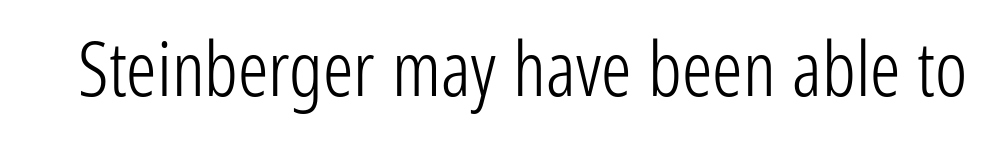
The image shows 76 px light, condensed sans-serif type, upright; set normal letter spacing, not underlined; low stroke contrast and a medium x-height.
